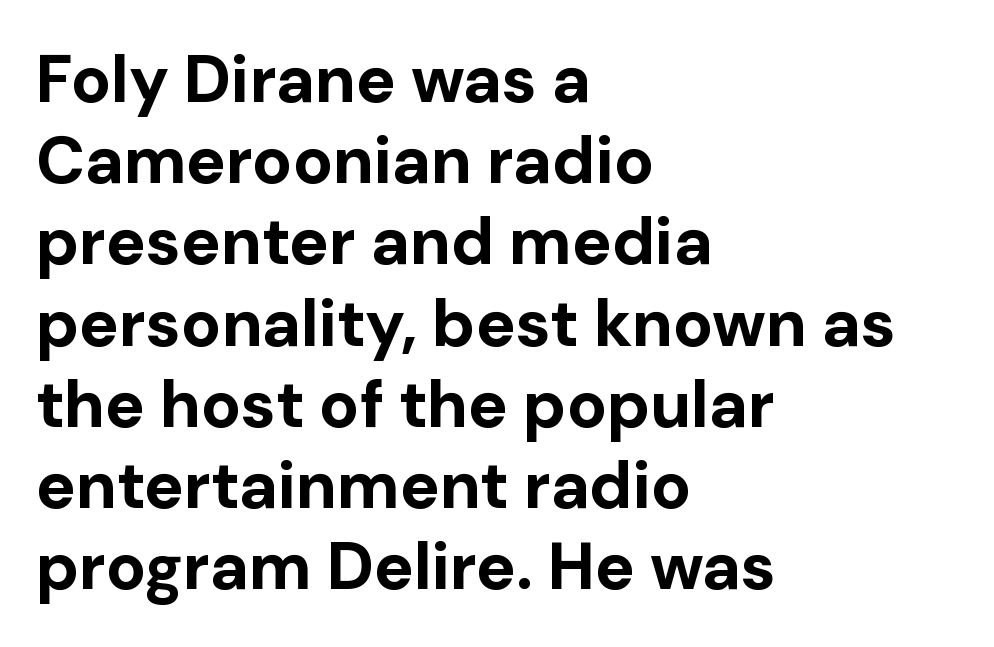
These lines were composed using upright roman letters. The face used here is proportionally spaced, like ordinary book or web type. Thick stems and heavy bowls — unmistakably bold. There is no visible air inserted between adjacent glyphs.
